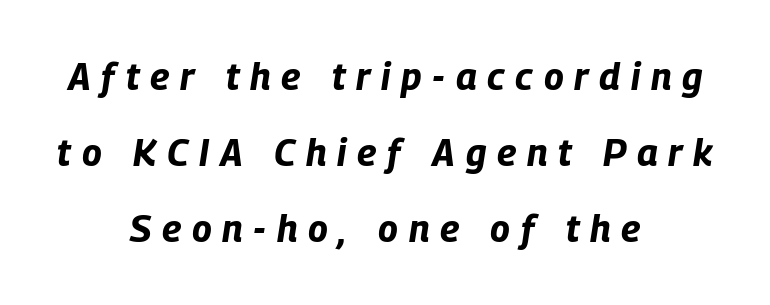
The image shows 37 px bold, condensed type, italic (leaning right); set centered, loose line spacing (2.05x), unusually wide letter spacing (+0.29 em), not underlined; low stroke contrast and a large x-height.
